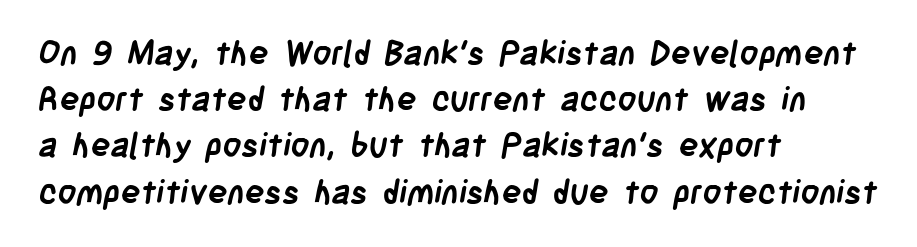
Bold? Absolutely — the strokes are thick and heavy. The foot of each line stays bare and open. Stroke terminals: plain, sans-serif. The vertical gap from one line to the next is medium.
